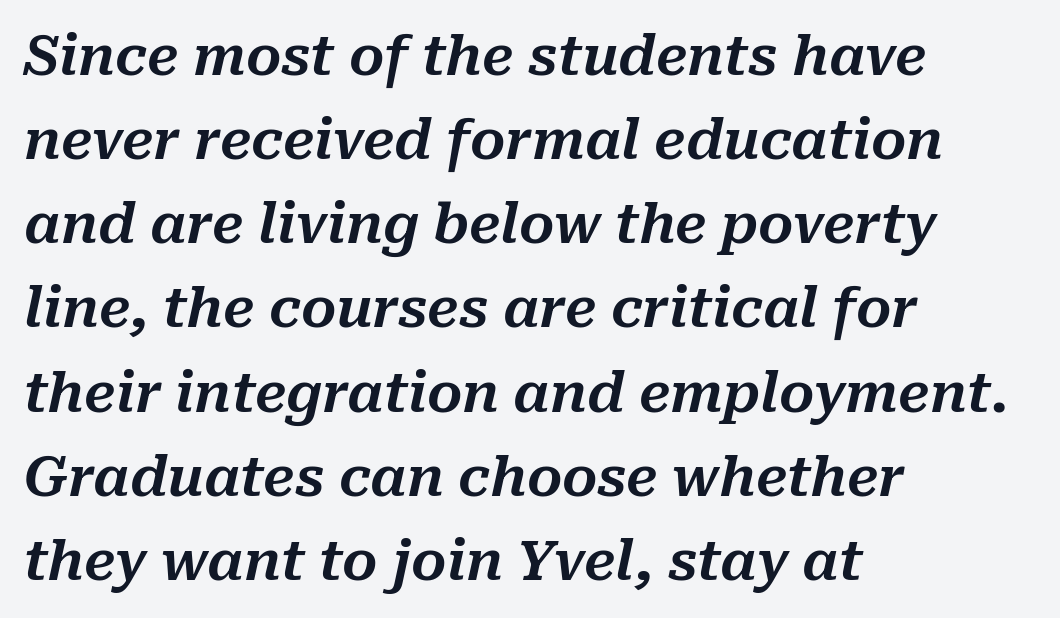
Q: Is the text italic (slanted)? A: Yes, it leans right by about 10 degrees.
Q: Is the text underlined? A: No.
Q: How is the paragraph aligned? A: Left-aligned.
Q: Is the spacing between letters normal or unusually wide? A: Normal.
Q: Is the spacing between lines tight, normal or loose? A: Normal.
Q: Width (condensed, normal, or wide)? A: Normal.
Q: Stroke contrast? A: Medium.
Q: x-height? A: Medium.
Q: Monospaced? A: No.
